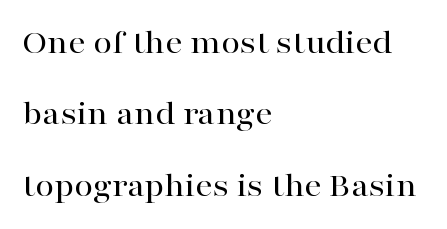
{"serif": "yes", "italic": "no", "width": "wide", "stroke_contrast": "high", "x_height": "medium", "monospaced": "no", "underline": "no", "align": "left", "line_spacing": "loose", "line_spacing_ratio": 2.1, "letter_spacing": "normal", "letter_spacing_em": 0.0, "glyph_px": 34}
